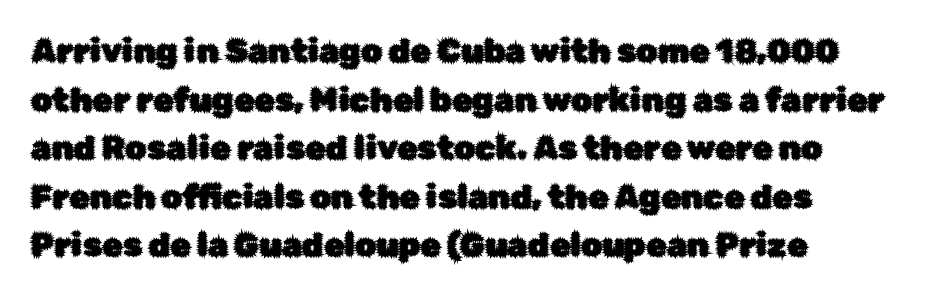
Check the space under the baseline: it is left empty. Is the block centered? No — it sits flush against the left margin. The letters carry no serifs — their stems end cleanly without finishing strokes. Looks like regular typesetting: each glyph gets only the width it needs. Leading: standard. Nope, not italic — everything's standing straight.
